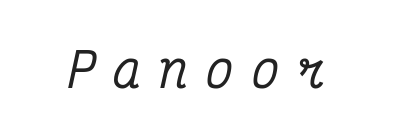
{"serif": "yes", "italic": "yes", "lean": "right", "slant_degrees": 12, "width": "condensed", "stroke_contrast": "medium", "x_height": "medium", "monospaced": "yes", "underline": "no", "letter_spacing": "wide", "letter_spacing_em": 0.36, "glyph_px": 48}
